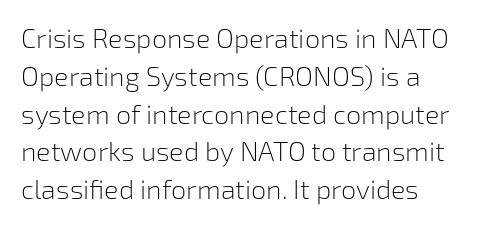
The image shows 27 px text type, upright; set left-aligned, normal line spacing (1.4x), normal letter spacing, not underlined.
